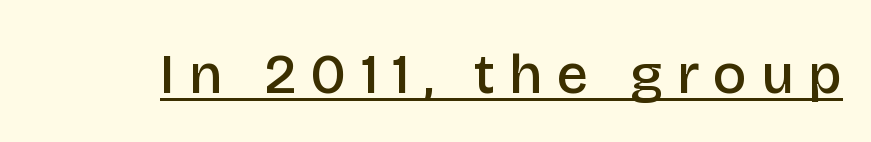
The image shows 56 px semibold sans-serif type, upright; set unusually wide letter spacing (+0.25 em), underlined; low stroke contrast and a large x-height.
